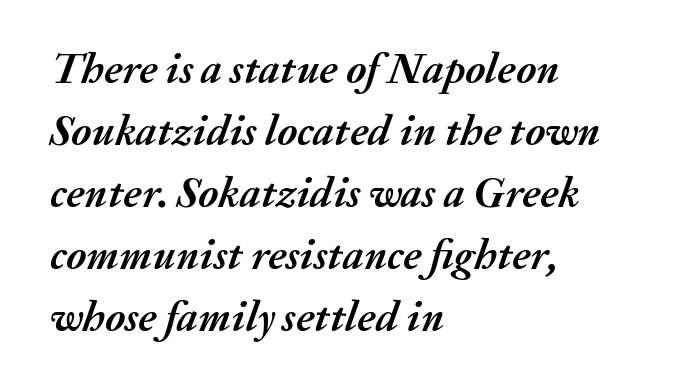
Q: Is the text bold? A: Yes.
Q: Is the text italic (slanted)? A: Yes, it leans right by about 20 degrees.
Q: Is the text underlined? A: No.
Q: How is the paragraph aligned? A: Left-aligned.
Q: Is the spacing between letters normal or unusually wide? A: Normal.
Q: Is the spacing between lines tight, normal or loose? A: Normal.
Q: Width (condensed, normal, or wide)? A: Normal.
Q: Stroke contrast? A: Medium.
Q: x-height? A: Medium.
Q: Monospaced? A: No.
